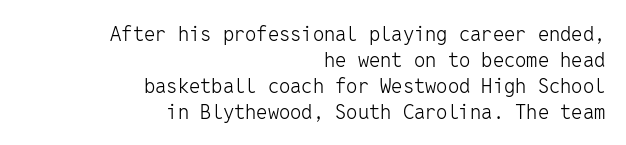
{"italic": "no", "bold": "no", "underline": "no", "align": "right", "line_spacing": "normal", "line_spacing_ratio": 1.3, "letter_spacing": "normal", "letter_spacing_em": 0.0, "glyph_px": 20}
